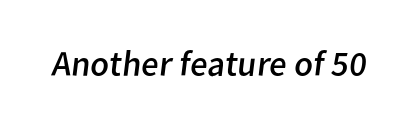
{"serif": "no", "bold": "no", "weight": "regular", "width": "normal", "stroke_contrast": "low", "x_height": "medium", "monospaced": "no", "underline": "no", "letter_spacing": "normal", "letter_spacing_em": 0.0, "glyph_px": 36}
